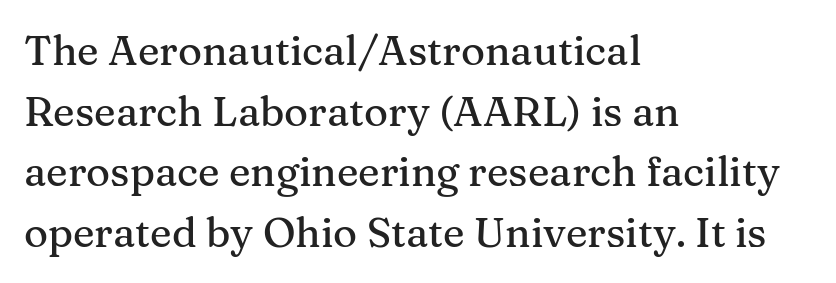
{"serif": "yes", "italic": "no", "width": "normal", "stroke_contrast": "medium", "x_height": "medium", "monospaced": "no", "underline": "no", "align": "left", "line_spacing": "normal", "line_spacing_ratio": 1.48, "letter_spacing": "normal", "letter_spacing_em": 0.0, "glyph_px": 41}
